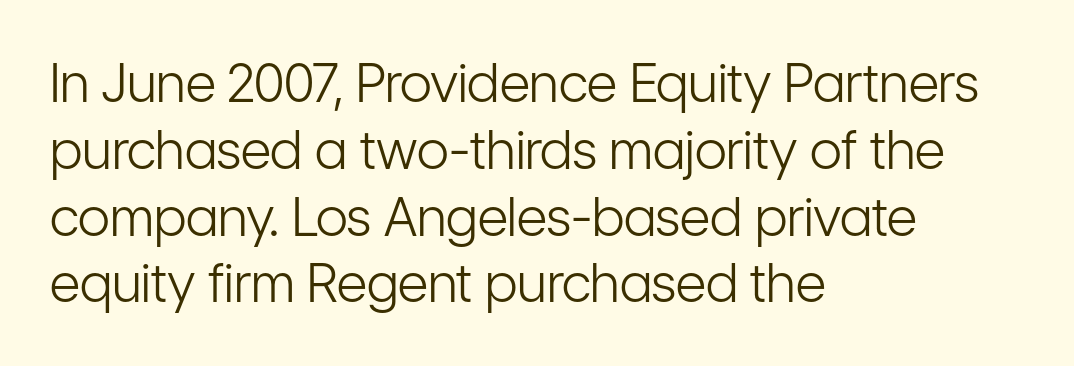
{"serif": "no", "italic": "no", "bold": "no", "weight": "light", "width": "condensed", "stroke_contrast": "low", "x_height": "medium", "monospaced": "no", "underline": "no", "align": "left", "line_spacing": "normal", "line_spacing_ratio": 1.26, "letter_spacing": "normal", "letter_spacing_em": 0.0, "glyph_px": 53}
